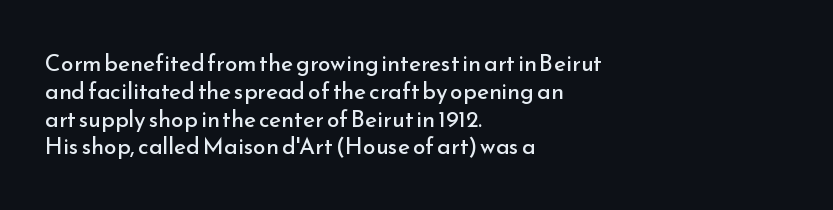
{"italic": "no", "bold": "no", "underline": "no", "align": "left", "line_spacing_ratio": 1.21, "letter_spacing": "normal", "letter_spacing_em": 0.0, "glyph_px": 23}
